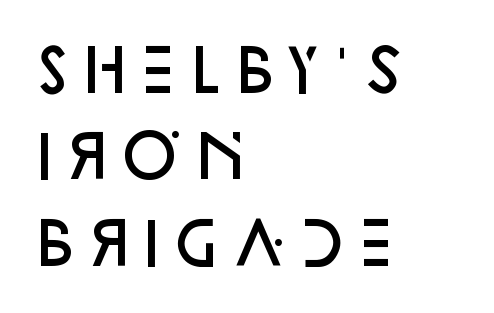
{"serif": "no", "italic": "no", "bold": "semi", "weight": "semibold", "width": "normal", "stroke_contrast": "low", "x_height": "large", "monospaced": "no", "underline": "no", "align": "left", "line_spacing": "normal", "line_spacing_ratio": 1.49, "letter_spacing": "normal", "letter_spacing_em": 0.0, "glyph_px": 58}
